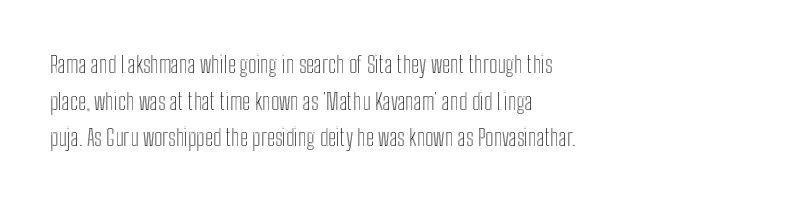
Q: Is the text italic (slanted)? A: No, it is upright.
Q: Is the text underlined? A: No.
Q: How is the paragraph aligned? A: Left-aligned.
Q: Is the spacing between letters normal or unusually wide? A: Normal.
Q: Is the spacing between lines tight, normal or loose? A: Normal.
